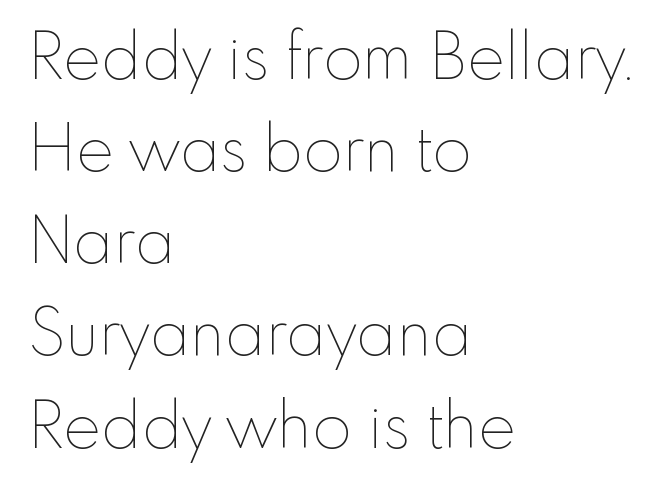
Q: Is the text bold? A: No.
Q: Is the text italic (slanted)? A: No, it is upright.
Q: Is the text underlined? A: No.
Q: How is the paragraph aligned? A: Left-aligned.
Q: Is the spacing between letters normal or unusually wide? A: Normal.
Q: Is the spacing between lines tight, normal or loose? A: Normal.
Q: Width (condensed, normal, or wide)? A: Normal.
Q: Stroke contrast? A: Low.
Q: x-height? A: Small.
Q: Monospaced? A: No.
